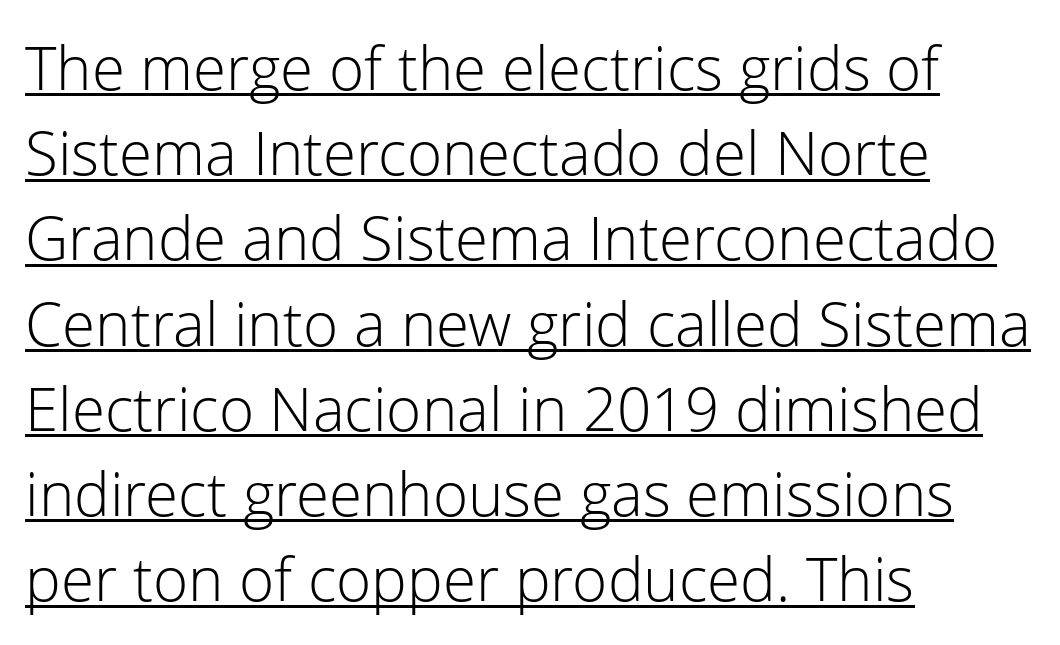
{"serif": "no", "italic": "no", "bold": "no", "weight": "light", "width": "normal", "stroke_contrast": "low", "x_height": "medium", "monospaced": "no", "underline": "yes", "align": "left", "line_spacing": "normal", "line_spacing_ratio": 1.42, "letter_spacing": "normal", "letter_spacing_em": 0.0, "glyph_px": 60}
